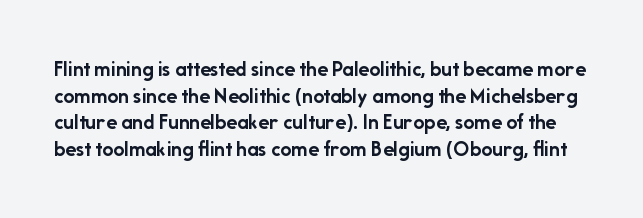
The image shows 22 px bold type, upright; set line spacing 1.21x, normal letter spacing, not underlined.
